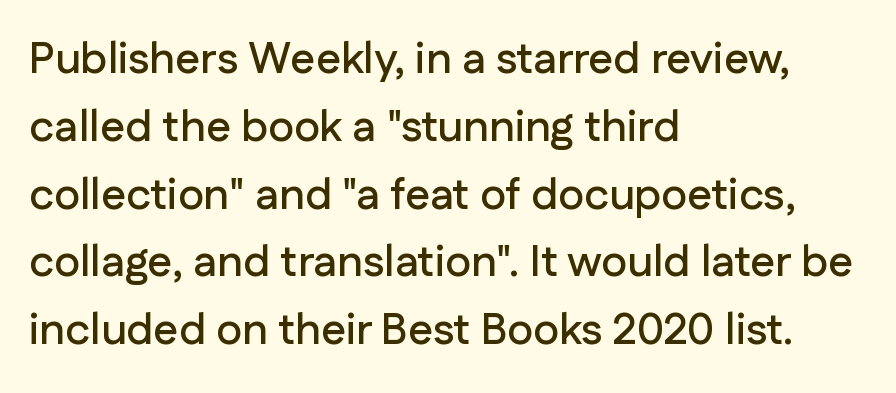
Q: Is the text italic (slanted)? A: No, it is upright.
Q: Is the typeface a serif or a sans-serif typeface? A: Sans-serif.
Q: Is the text underlined? A: No.
Q: How is the paragraph aligned? A: Left-aligned.
Q: Is the spacing between letters normal or unusually wide? A: Normal.
Q: Is the spacing between lines tight, normal or loose? A: Normal.
Q: Width (condensed, normal, or wide)? A: Normal.
Q: Stroke contrast? A: Low.
Q: x-height? A: Medium.
Q: Monospaced? A: No.
